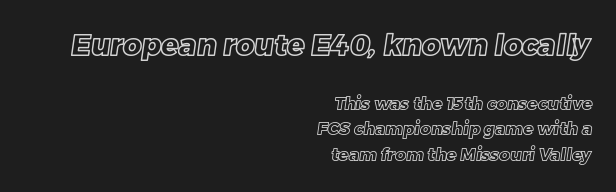
The lines sit at an ordinary, default distance from one another. Here the designer chose a conventional face with non-uniform glyph widths. Students, note that the glyphs here touch the page at normal intervals. A student would notice the top passage is typeset larger than what follows. Casual observation: everything's shoved over to the right.
